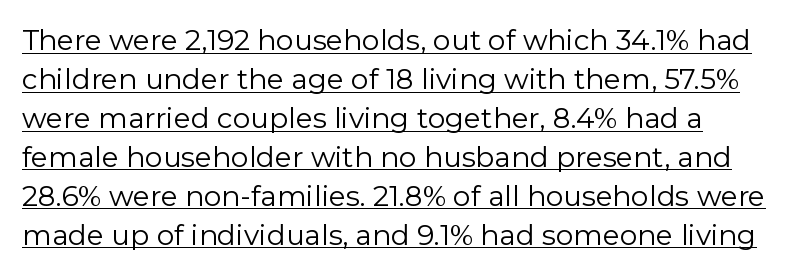
{"serif": "no", "italic": "no", "bold": "no", "weight": "regular", "width": "normal", "stroke_contrast": "low", "x_height": "medium", "monospaced": "no", "underline": "yes", "align": "left", "line_spacing": "normal", "line_spacing_ratio": 1.39, "letter_spacing": "normal", "letter_spacing_em": 0.0, "glyph_px": 28}
